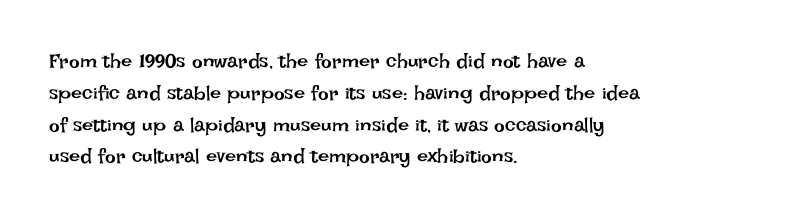
{"italic": "no", "bold": "no", "underline": "no", "align": "left", "line_spacing": "normal", "line_spacing_ratio": 1.59, "letter_spacing": "normal", "letter_spacing_em": 0.0, "glyph_px": 20}
